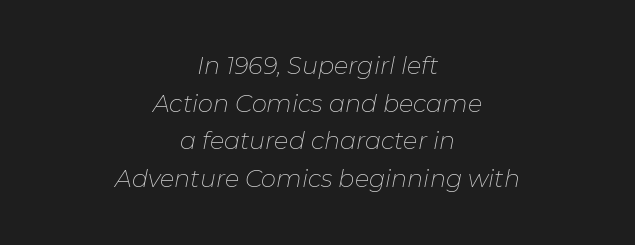
Q: Is the text bold? A: No.
Q: Is the text italic (slanted)? A: Yes, it leans right by about 11 degrees.
Q: Is the text underlined? A: No.
Q: How is the paragraph aligned? A: Centered.
Q: Is the spacing between letters normal or unusually wide? A: Normal.
Q: Is the spacing between lines tight, normal or loose? A: Normal.
